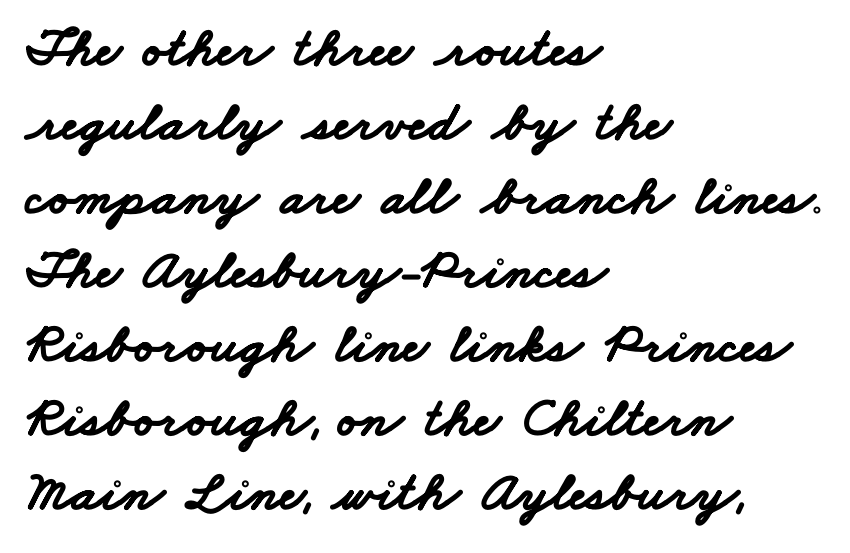
A typesetter would call this proportional, since set widths differ per character. You could call the tracking neutral — neither tight nor loose. Regarding serifs, this sample does without them. The paragraph has a hard left edge and a soft right edge. The zone under the glyphs is completely vacant.
